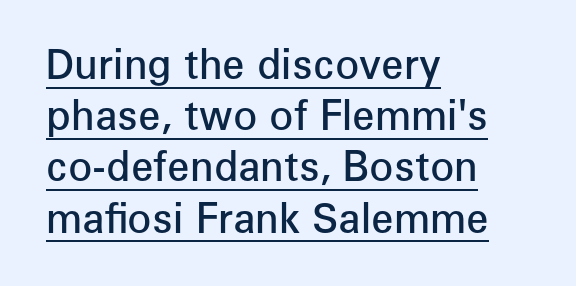
The image shows 40 px semibold sans-serif type, upright; set left-aligned, normal line spacing (1.28x), normal letter spacing, underlined; low stroke contrast and a medium x-height.
